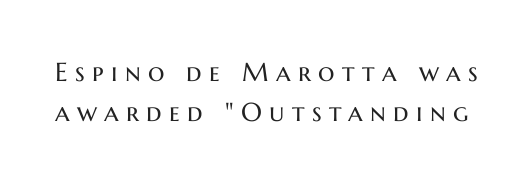
One glance says typical: line gaps are just what's usual. The zone under the glyphs is completely vacant. The letters stand upright; this is a roman face. A light-to-regular cut is what we see here.
